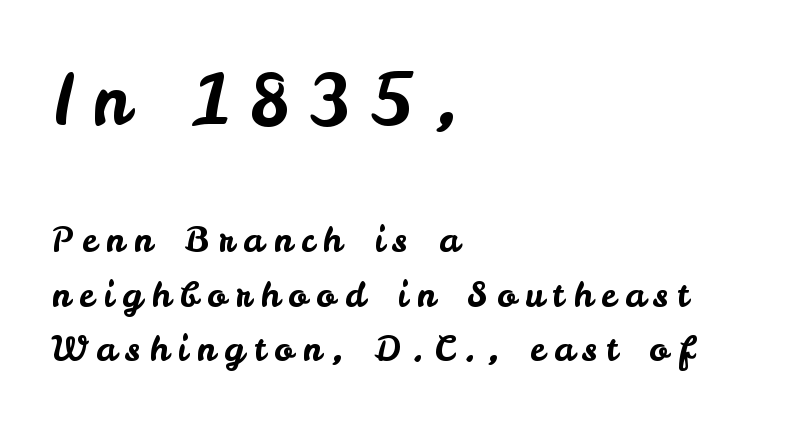
{"serif": "no", "width": "normal", "stroke_contrast": "low", "x_height": "small", "monospaced": "no", "underline": "no", "align": "left", "line_spacing": "normal", "line_spacing_ratio": 1.55, "letter_spacing": "wide", "letter_spacing_em": 0.26, "larger_block": "first", "size_ratio": 2.0, "glyph_px": 70}
